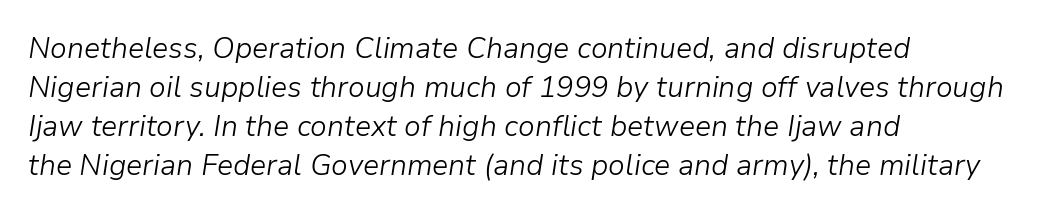
Slant detected: the letters are inclined. Typeset ragged right — the left edge is the straight one. Interline gaps are of average width in this sample. Weight: in the light-to-regular range. Do the characters align in a grid? No, the font is proportional. No word sits above an underline.
